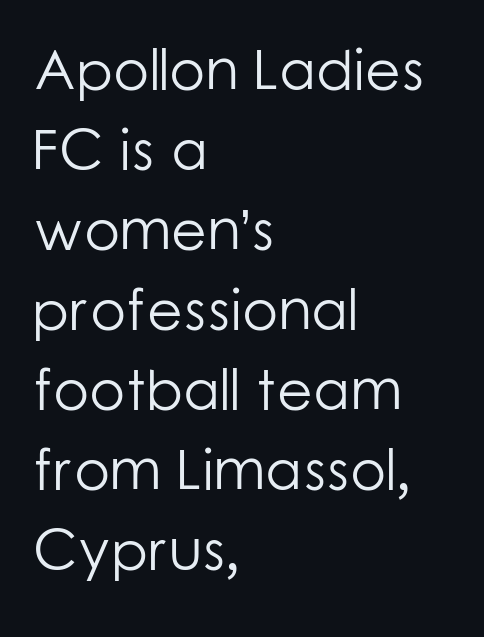
{"serif": "no", "italic": "no", "bold": "no", "weight": "light", "width": "normal", "stroke_contrast": "low", "x_height": "medium", "monospaced": "no", "underline": "no", "align": "left", "line_spacing": "normal", "line_spacing_ratio": 1.38, "letter_spacing": "normal", "letter_spacing_em": 0.0, "glyph_px": 58}
